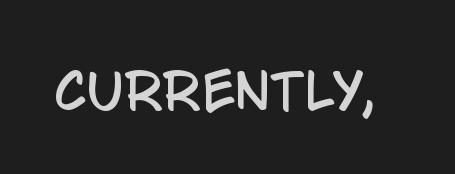
Check under the words: just untouched page. Letterform terminals end flat and unadorned throughout the passage. A typesetter would mark this as roman, not italic. The letters advance in unequal steps, a hallmark of proportional type. Here the glyphs are tracked normally, forming tight word shapes.
